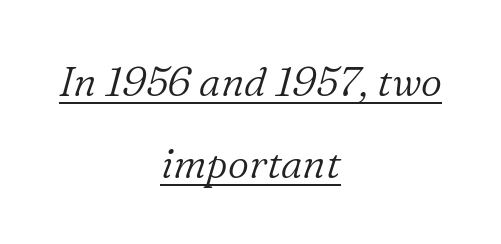
The image shows 41 px light serif type, italic (leaning right); set centered, loose line spacing (1.99x), normal letter spacing, underlined; low stroke contrast and a medium x-height.
